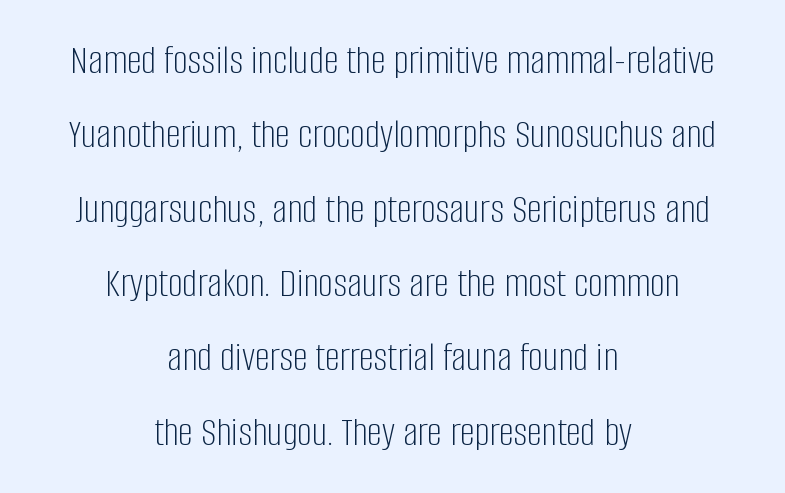
Q: Is the text bold? A: No.
Q: Is the text italic (slanted)? A: No, it is upright.
Q: Is the typeface a serif or a sans-serif typeface? A: Sans-serif.
Q: Is the text underlined? A: No.
Q: How is the paragraph aligned? A: Centered.
Q: Is the spacing between letters normal or unusually wide? A: Normal.
Q: Width (condensed, normal, or wide)? A: Condensed.
Q: Stroke contrast? A: Low.
Q: x-height? A: Large.
Q: Monospaced? A: No.
